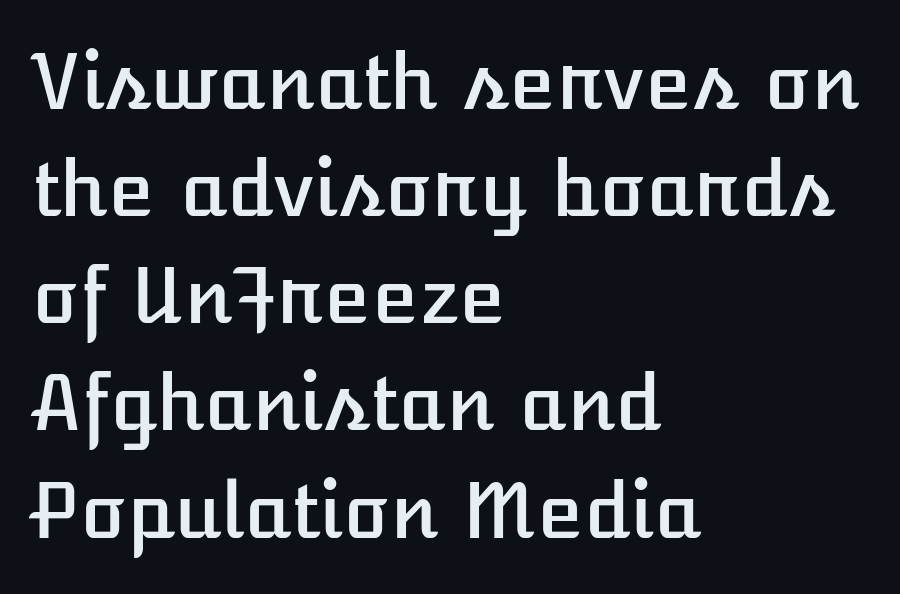
Q: Is the text italic (slanted)? A: No, it is upright.
Q: Is the text underlined? A: No.
Q: How is the paragraph aligned? A: Left-aligned.
Q: Is the spacing between letters normal or unusually wide? A: Normal.
Q: Is the spacing between lines tight, normal or loose? A: Normal.
Q: Width (condensed, normal, or wide)? A: Normal.
Q: Stroke contrast? A: Low.
Q: x-height? A: Medium.
Q: Monospaced? A: No.
